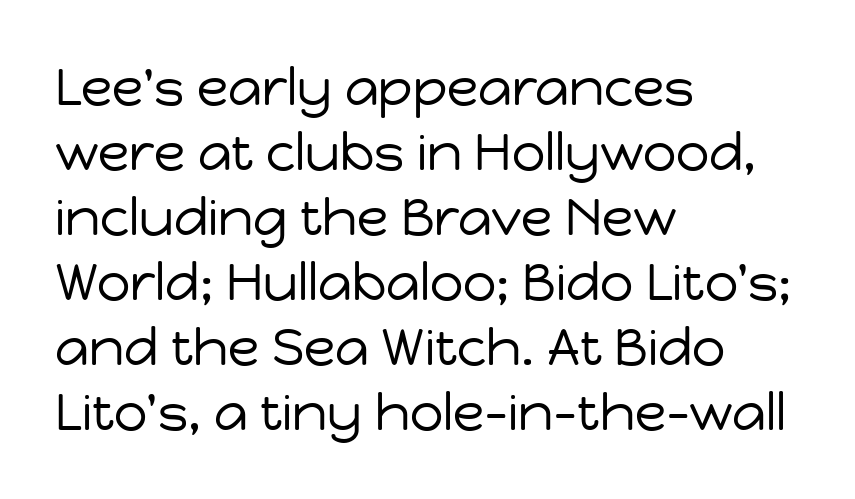
A typesetter would label this face a sans. The passage shown is typed in a proportional face where columns would drift. Is the type heavy? It reads as light-to-regular instead. The block of text has a typical density, with ordinary space between rows. Reading down the block, your eye returns to a fixed left position each line.
